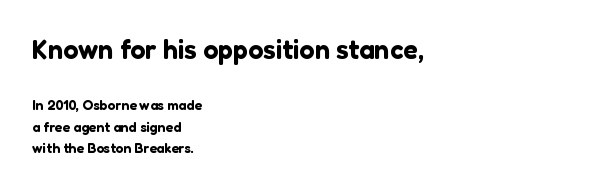
Of the two passages, the one on top uses the larger point size. The lines in this sample share a left origin and differ only in where they stop. When letters stand straight like this, we call the style roman or upright. The glyphs are unaccompanied by any horizontal stroke below them.
